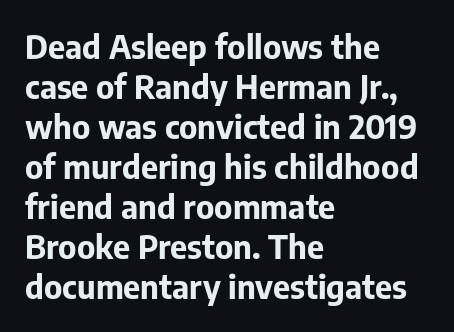
The image shows 33 px bold sans-serif type, upright; set left-aligned, line spacing 1.21x, normal letter spacing, not underlined; low stroke contrast and a medium x-height.
